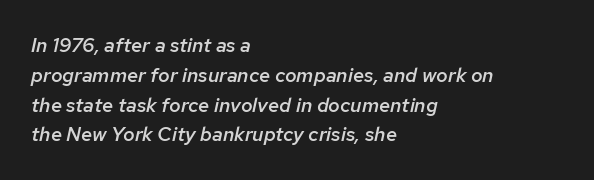
Q: Is the text bold? A: Semi-bold.
Q: Is the text italic (slanted)? A: Yes, it leans right by about 12 degrees.
Q: Is the text underlined? A: No.
Q: How is the paragraph aligned? A: Left-aligned.
Q: Is the spacing between letters normal or unusually wide? A: Normal.
Q: Is the spacing between lines tight, normal or loose? A: Normal.
